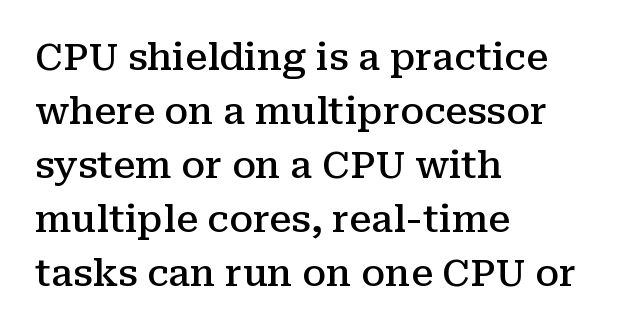
The image shows 37 px semibold serif type, upright; set left-aligned, normal line spacing (1.46x), normal letter spacing, not underlined; medium stroke contrast and a medium x-height.
